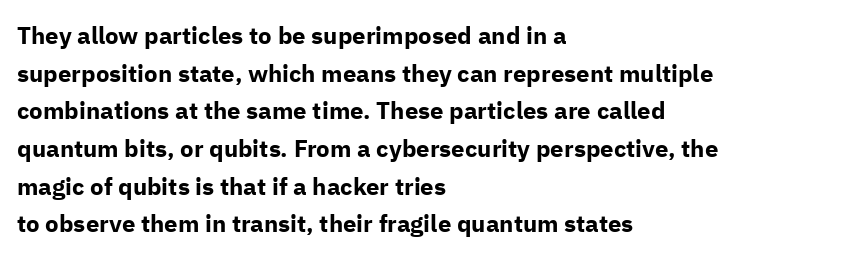
Q: Is the text bold? A: Yes.
Q: Is the text italic (slanted)? A: No, it is upright.
Q: Is the text underlined? A: No.
Q: How is the paragraph aligned? A: Left-aligned.
Q: Is the spacing between letters normal or unusually wide? A: Normal.
Q: Is the spacing between lines tight, normal or loose? A: Normal.
